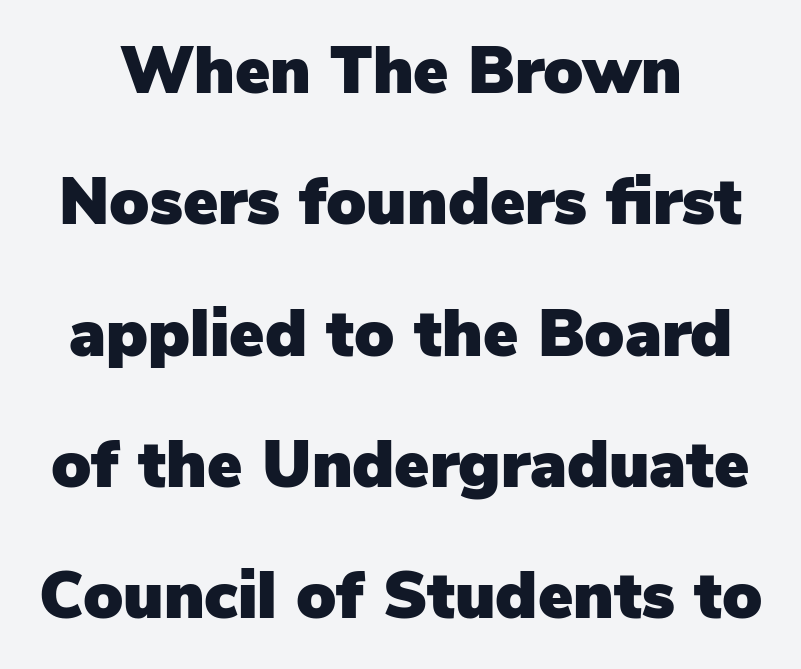
Q: Is the text italic (slanted)? A: No, it is upright.
Q: Is the typeface a serif or a sans-serif typeface? A: Sans-serif.
Q: Is the text underlined? A: No.
Q: Is the spacing between letters normal or unusually wide? A: Normal.
Q: Is the spacing between lines tight, normal or loose? A: Loose.
Q: Width (condensed, normal, or wide)? A: Normal.
Q: Stroke contrast? A: Low.
Q: x-height? A: Medium.
Q: Monospaced? A: No.
